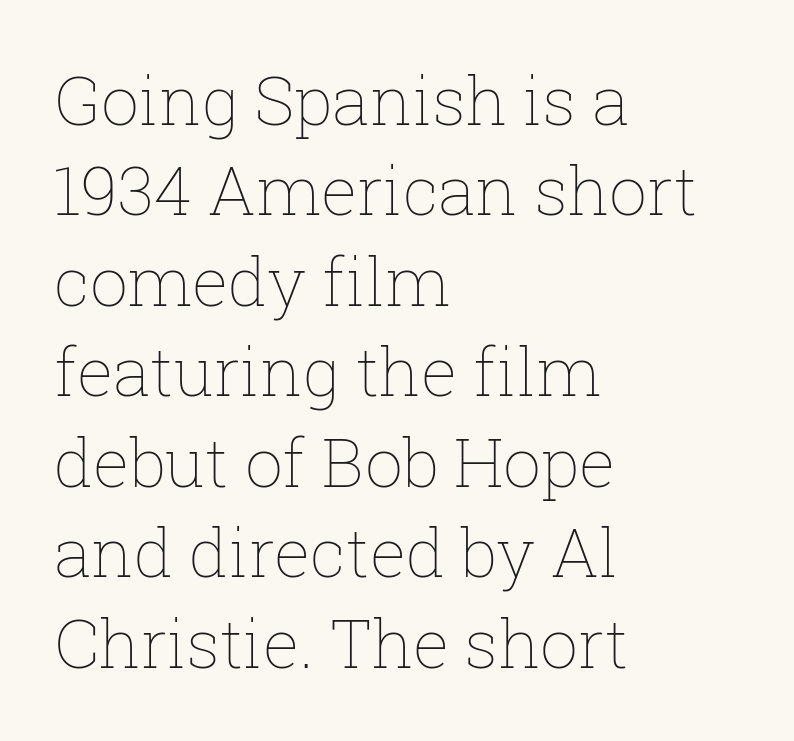
The letters stand upright; this is a roman face. Compared with typical body copy, the letter spacing here is the same. The space between consecutive lines is moderate. Varying glyph widths throughout — classic text-font behaviour.
